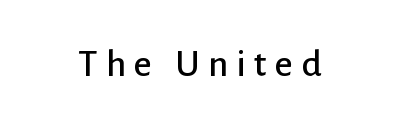
The image shows 39 px sans-serif type, upright; set unusually wide letter spacing (+0.21 em), not underlined; low stroke contrast and a medium x-height.
